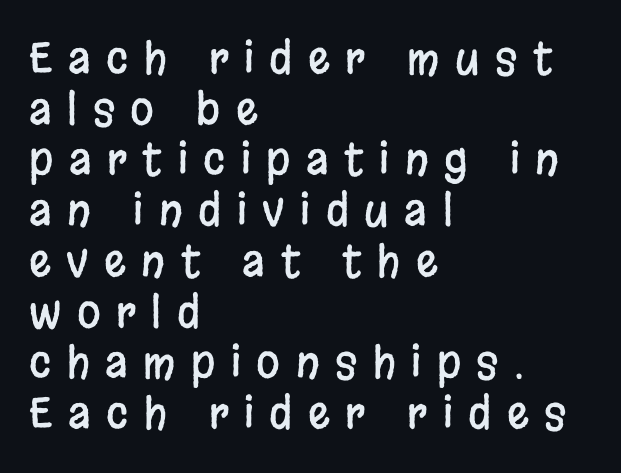
{"serif": "no", "italic": "no", "width": "condensed", "stroke_contrast": "low", "x_height": "large", "monospaced": "no", "underline": "no", "align": "left", "line_spacing_ratio": 1.18, "letter_spacing": "wide", "letter_spacing_em": 0.36, "glyph_px": 43}
